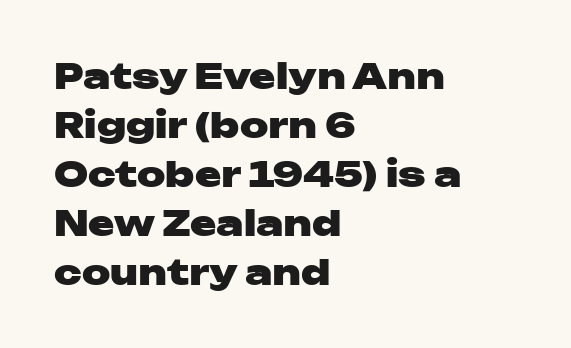
{"serif": "no", "italic": "no", "bold": "yes", "weight": "heavy", "width": "wide", "stroke_contrast": "low", "x_height": "medium", "monospaced": "no", "underline": "no", "align": "left", "line_spacing": "normal", "line_spacing_ratio": 1.4, "letter_spacing": "normal", "letter_spacing_em": 0.0, "glyph_px": 35}
